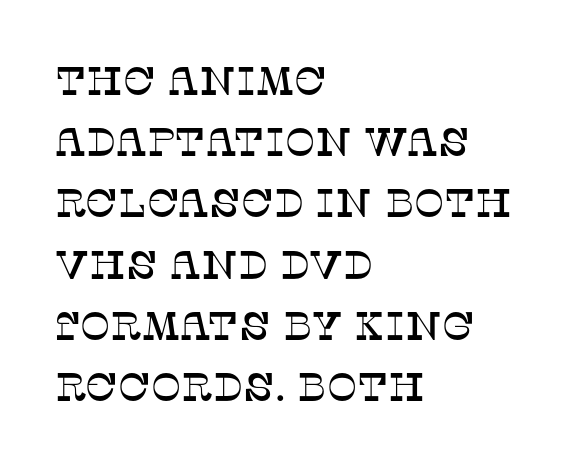
The image shows 40 px serif type, upright; set left-aligned, normal line spacing (1.53x), normal letter spacing, not underlined; low stroke contrast and a large x-height.
